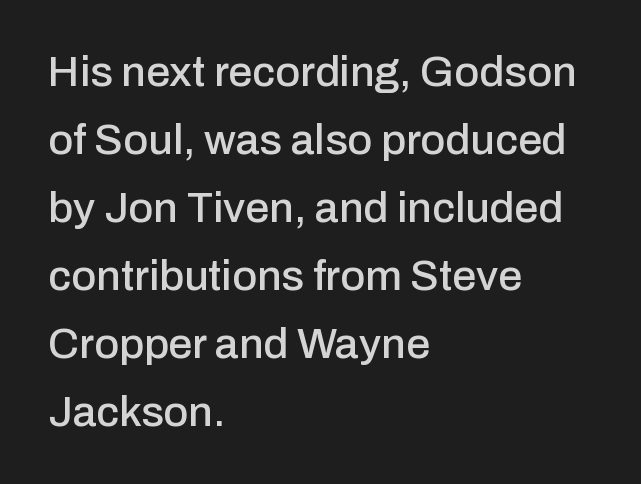
The image shows 43 px sans-serif type, upright; set left-aligned, normal line spacing (1.58x), normal letter spacing, not underlined; low stroke contrast and a medium x-height.
